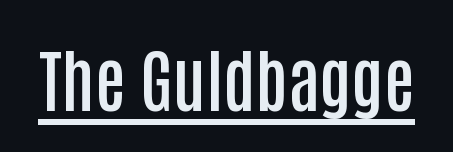
The image shows 69 px semibold, condensed sans-serif type, upright; set normal letter spacing, underlined; low stroke contrast and a large x-height.
